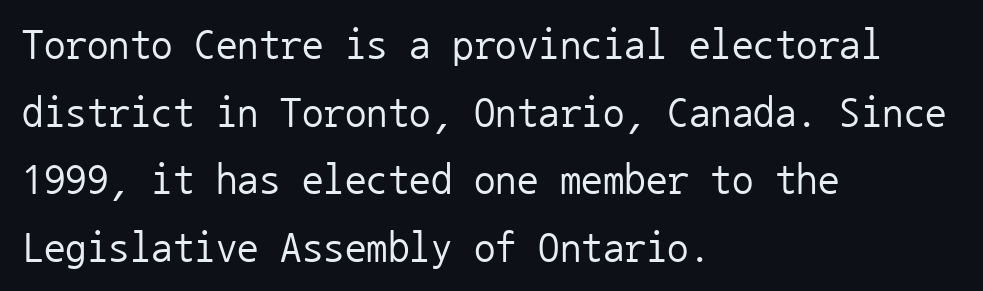
Line beginnings align vertically; line endings do not. In terms of letterspacing, this is plain default setting. The vertical gap from one line to the next is medium. The weight tops out at a normal text grade.
